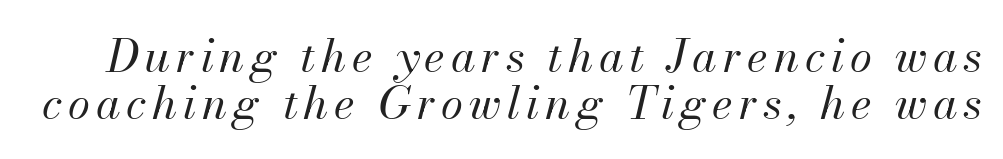
The image shows 45 px regular-weight type, italic (leaning right); set tight line spacing (1.05x), not underlined; medium stroke contrast and a small x-height.
